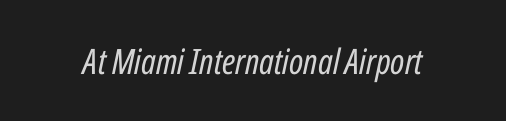
{"italic": "yes", "lean": "right", "slant_degrees": 12, "bold": "no", "weight": "regular", "width": "condensed", "stroke_contrast": "low", "x_height": "medium", "monospaced": "no", "underline": "no", "letter_spacing": "normal", "letter_spacing_em": 0.0, "glyph_px": 35}
